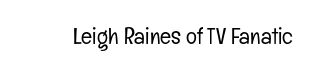
The image shows 23 px text type, upright; set normal letter spacing, not underlined.
